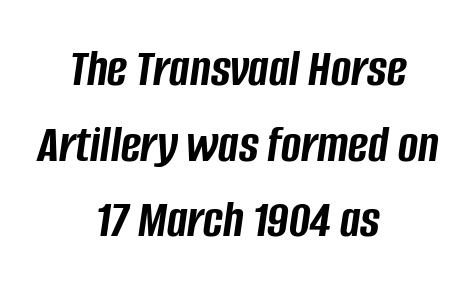
The image shows 54 px semibold, condensed type, italic (leaning right); set centered, normal line spacing (1.4x), normal letter spacing, not underlined; low stroke contrast and a large x-height.
